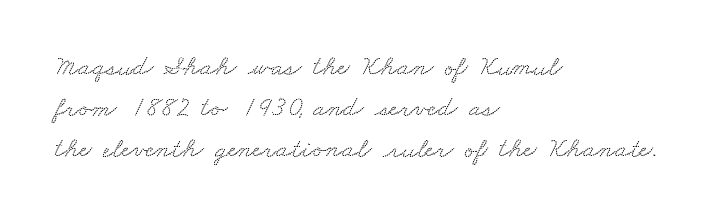
The space beneath each line is pristine and unruled. The letters advance in unequal steps, a hallmark of proportional type. Words appear dense and cohesive because spacing is normal. One-word summary of the alignment: left. The type family on display is of the serif kind.
